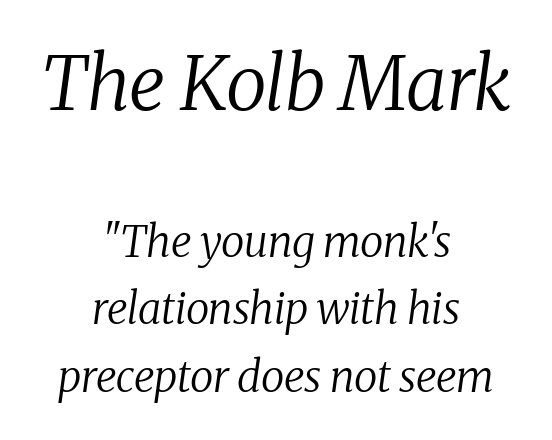
Spacing verdict: proportional, widths tailored to each character. The whole block is typeset with a tilt. The compositor balanced each line on the midline. The leading is moderate, giving the passage an even texture.
